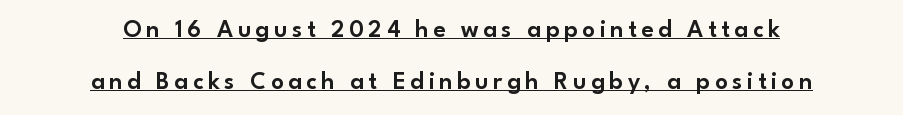
Q: Is the text italic (slanted)? A: No, it is upright.
Q: Is the text underlined? A: Yes.
Q: How is the paragraph aligned? A: Centered.
Q: Is the spacing between lines tight, normal or loose? A: Loose.
